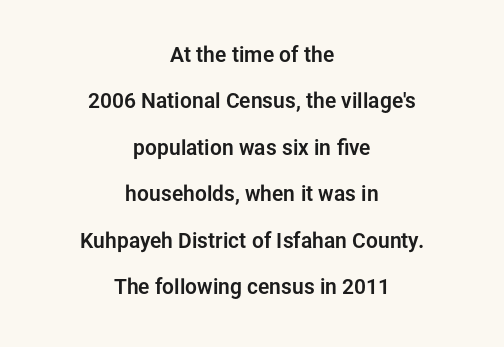
Widely set lines give the paragraph a tall, airy silhouette. Italic? Not at all — the glyphs are vertical. These lines are centered, leaving both edges ragged. What stands out about the letter spacing? Nothing — it is the standard amount.
